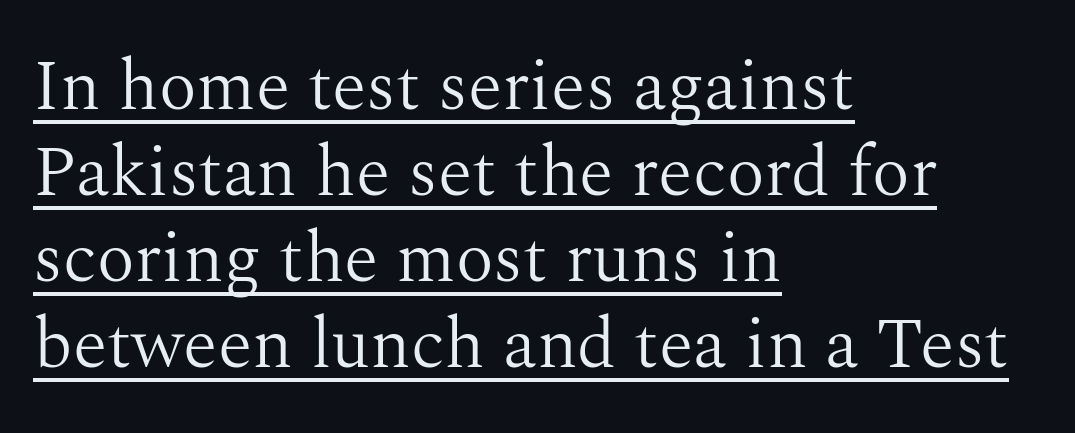
The image shows 71 px light serif type, upright; set left-aligned, line spacing 1.21x, normal letter spacing, underlined; medium stroke contrast and a medium x-height.
